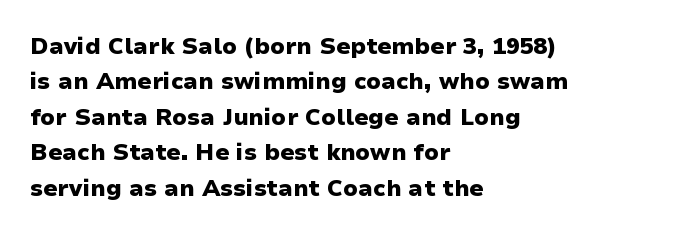
The image shows 23 px bold type, upright; set left-aligned, normal line spacing (1.54x), normal letter spacing, not underlined.
